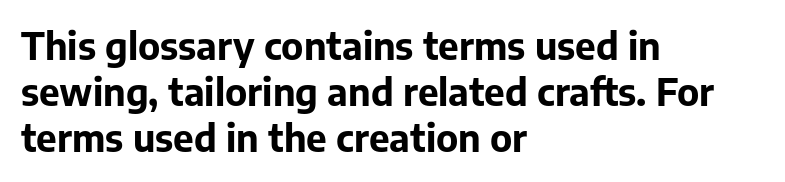
Q: Is the text bold? A: Yes.
Q: Is the text italic (slanted)? A: No, it is upright.
Q: Is the typeface a serif or a sans-serif typeface? A: Sans-serif.
Q: Is the text underlined? A: No.
Q: How is the paragraph aligned? A: Left-aligned.
Q: Is the spacing between letters normal or unusually wide? A: Normal.
Q: Width (condensed, normal, or wide)? A: Normal.
Q: Stroke contrast? A: Low.
Q: x-height? A: Medium.
Q: Monospaced? A: No.
